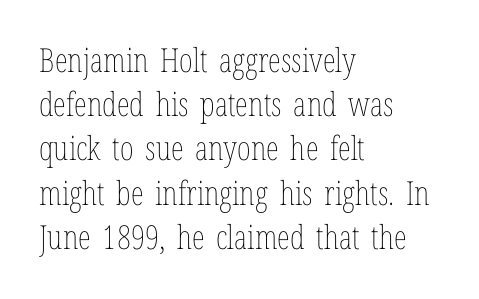
Each letter keeps its own natural width here, so spacing adapts to shape. Reading down the block, your eye returns to a fixed left position each line. The passage shown has conventional tracking throughout. A quiet, ordinary-to-light weight characterises the typeface. Descenders are the only things crossing below the line. When letters stand straight like this, we call the style roman or upright.
